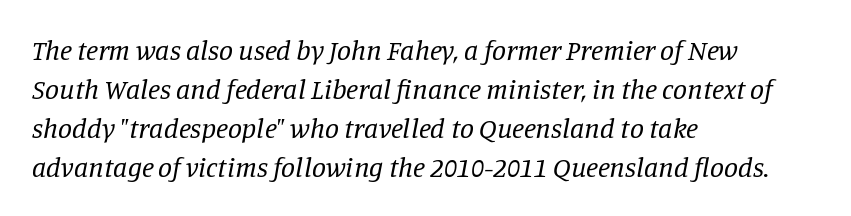
Q: Is the text bold? A: No.
Q: Is the text italic (slanted)? A: Yes, it leans right by about 11 degrees.
Q: Is the typeface a serif or a sans-serif typeface? A: Serif.
Q: Is the text underlined? A: No.
Q: How is the paragraph aligned? A: Left-aligned.
Q: Is the spacing between letters normal or unusually wide? A: Normal.
Q: Is the spacing between lines tight, normal or loose? A: Normal.
Q: Width (condensed, normal, or wide)? A: Normal.
Q: Stroke contrast? A: Low.
Q: x-height? A: Large.
Q: Monospaced? A: No.
